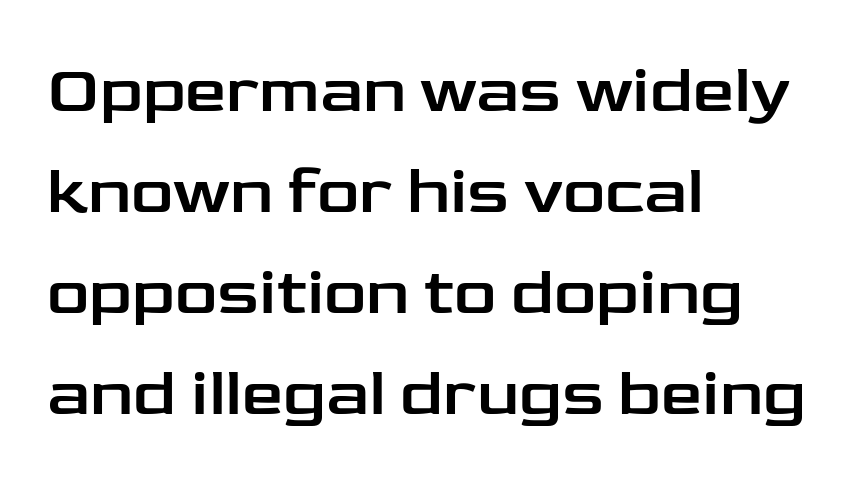
The image shows 66 px wide sans-serif type, upright; set left-aligned, normal line spacing (1.53x), normal letter spacing, not underlined; low stroke contrast and a medium x-height.
